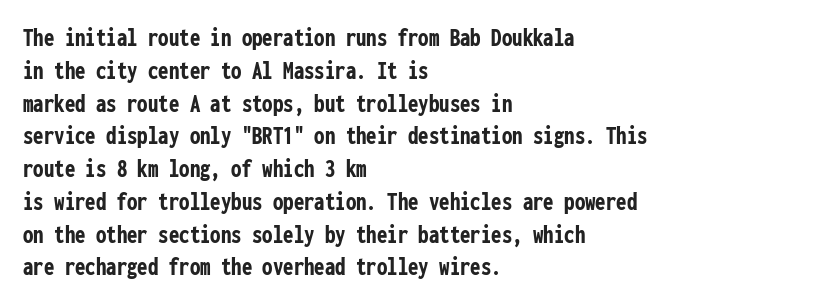
{"italic": "no", "bold": "yes", "underline": "no", "align": "left", "line_spacing": "normal", "line_spacing_ratio": 1.26, "letter_spacing": "normal", "letter_spacing_em": 0.0, "glyph_px": 26}
